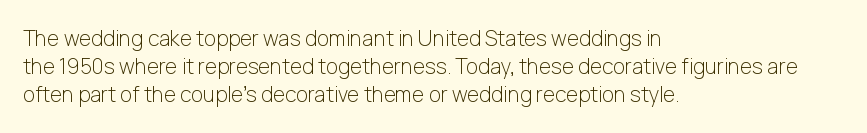
Q: Is the text bold? A: No.
Q: Is the text italic (slanted)? A: No, it is upright.
Q: Is the text underlined? A: No.
Q: How is the paragraph aligned? A: Left-aligned.
Q: Is the spacing between letters normal or unusually wide? A: Normal.
Q: Is the spacing between lines tight, normal or loose? A: Normal.
